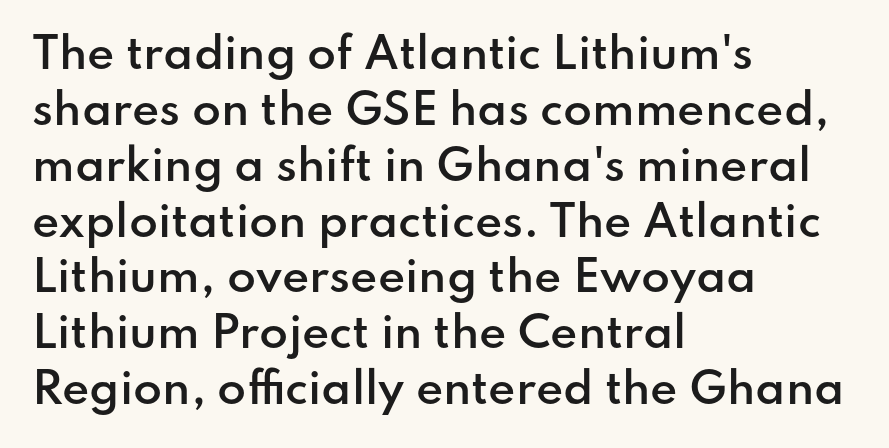
Q: Is the text bold? A: Semi-bold.
Q: Is the text italic (slanted)? A: No, it is upright.
Q: Is the typeface a serif or a sans-serif typeface? A: Sans-serif.
Q: Is the text underlined? A: No.
Q: How is the paragraph aligned? A: Left-aligned.
Q: Is the spacing between letters normal or unusually wide? A: Normal.
Q: Is the spacing between lines tight, normal or loose? A: Normal.
Q: Width (condensed, normal, or wide)? A: Normal.
Q: Stroke contrast? A: Low.
Q: x-height? A: Small.
Q: Monospaced? A: No.
